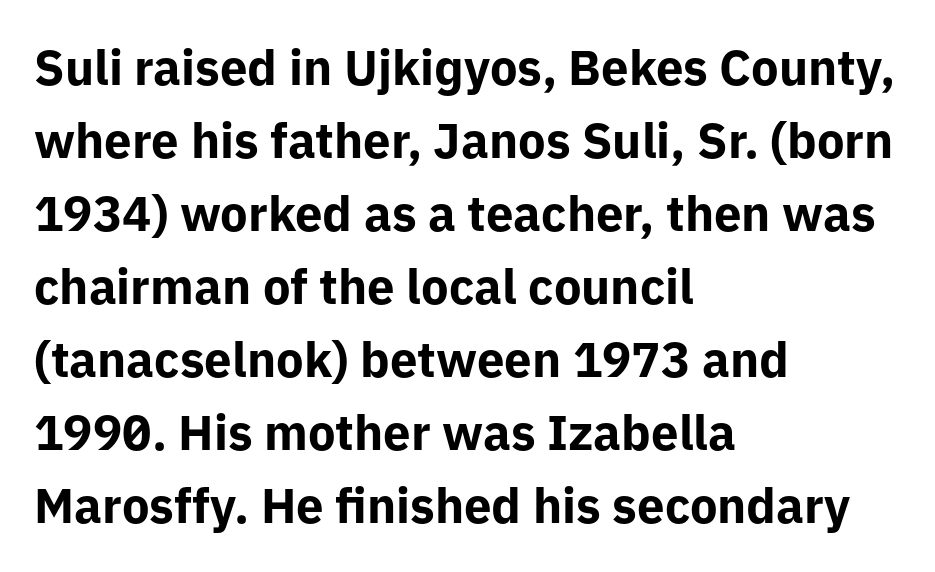
The image shows 49 px bold sans-serif type, upright; set left-aligned, normal line spacing (1.49x), normal letter spacing, not underlined; low stroke contrast and a medium x-height.
